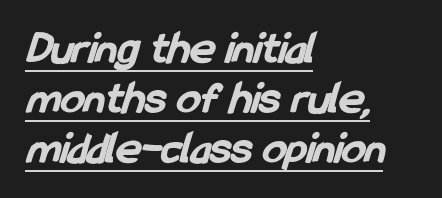
{"serif": "no", "bold": "yes", "weight": "bold", "width": "condensed", "stroke_contrast": "low", "x_height": "medium", "monospaced": "no", "underline": "yes", "align": "left", "line_spacing": "tight", "line_spacing_ratio": 1.06, "letter_spacing": "normal", "letter_spacing_em": 0.0, "glyph_px": 47}
